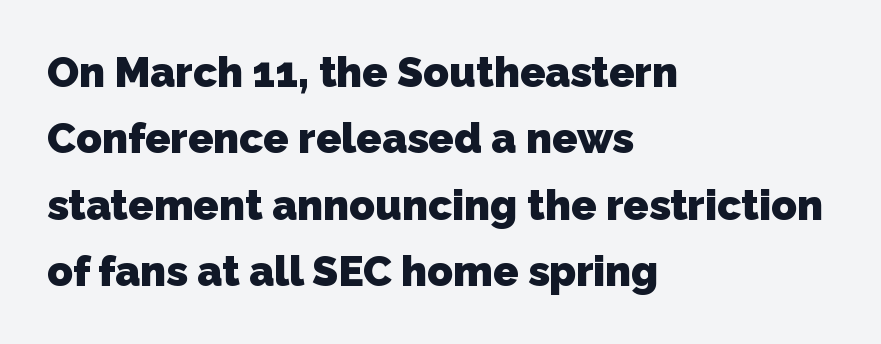
Q: Is the text bold? A: Yes.
Q: Is the typeface a serif or a sans-serif typeface? A: Sans-serif.
Q: Is the text underlined? A: No.
Q: How is the paragraph aligned? A: Left-aligned.
Q: Is the spacing between letters normal or unusually wide? A: Normal.
Q: Is the spacing between lines tight, normal or loose? A: Normal.
Q: Width (condensed, normal, or wide)? A: Normal.
Q: Stroke contrast? A: Low.
Q: x-height? A: Medium.
Q: Monospaced? A: No.
